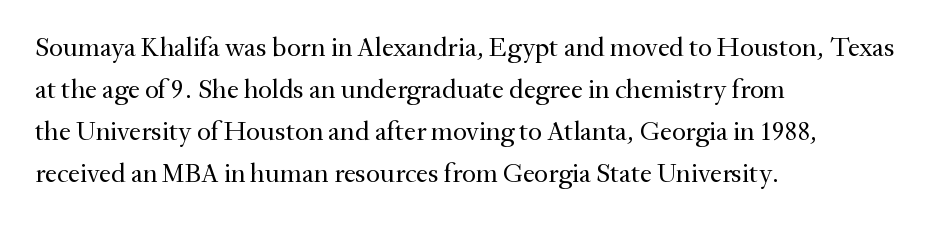
The image shows 27 px text type, upright; set left-aligned, normal line spacing (1.56x), normal letter spacing, not underlined.
